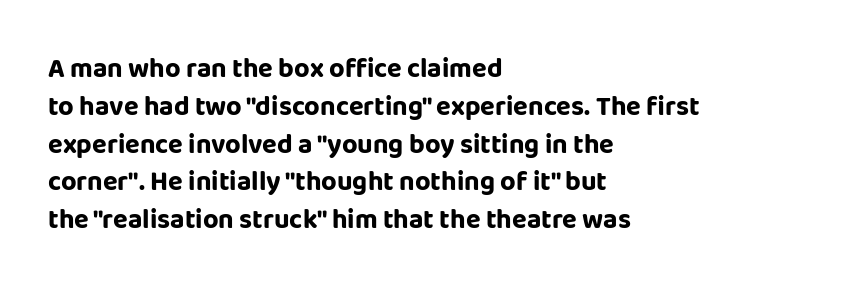
The image shows 27 px bold type, upright; set left-aligned, normal line spacing (1.4x), normal letter spacing, not underlined.
